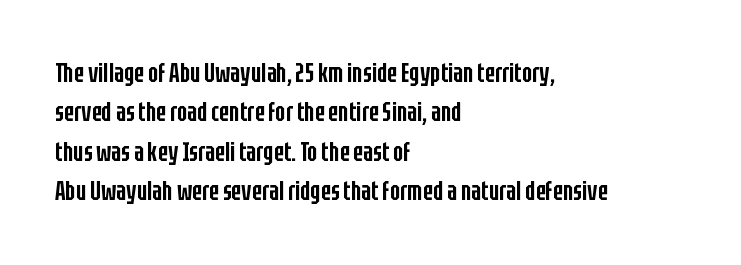
{"italic": "no", "bold": "semi", "underline": "no", "align": "left", "line_spacing": "normal", "line_spacing_ratio": 1.46, "letter_spacing": "normal", "letter_spacing_em": 0.0, "glyph_px": 27}
